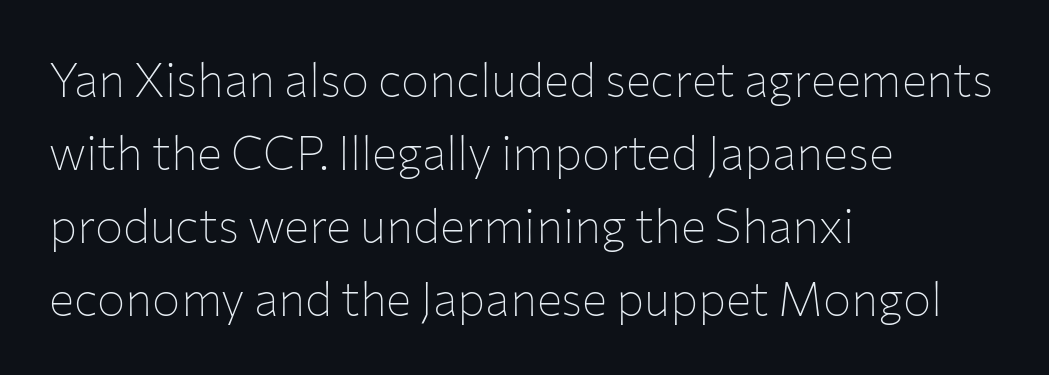
Interline gaps are of average width in this sample. Letter spacing: default. Only glyphs here, with clear space below each row. A light-to-regular cut is what we see here.
